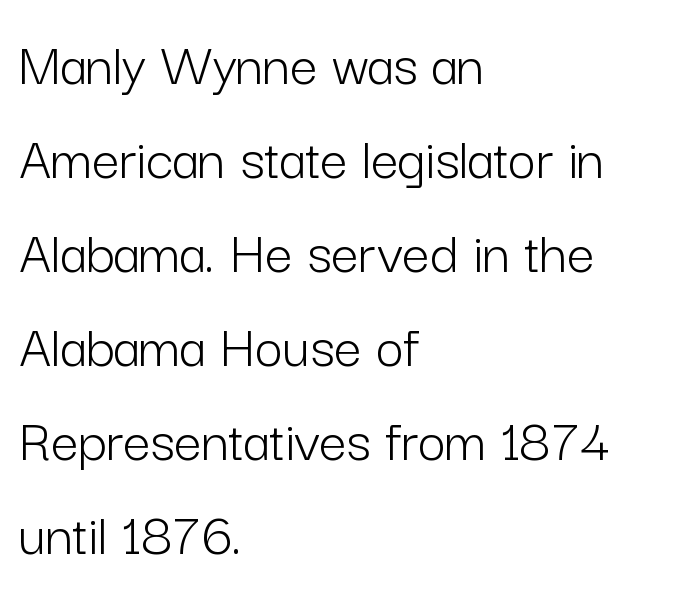
Every character sits straight up, as roman type does. Letters rest on an invisible, unmarked baseline. A normal amount of white space separates one row of letters from the next. The font sits on the lighter half of the weight spectrum, regular included. Spacing between characters is what you'd get straight out of the box. A typesetter would label this face a sans.
